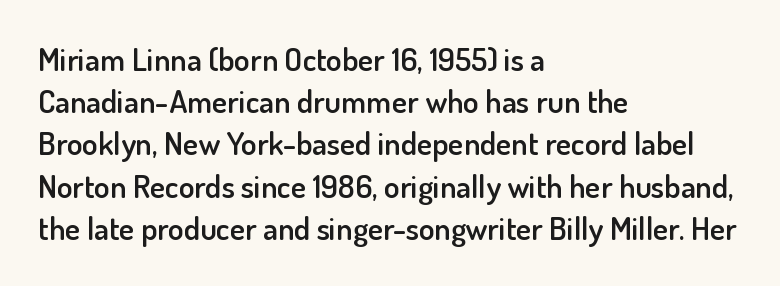
The image shows 32 px semibold sans-serif type, upright; set left-aligned, normal line spacing (1.32x), normal letter spacing, not underlined; low stroke contrast and a small x-height.
